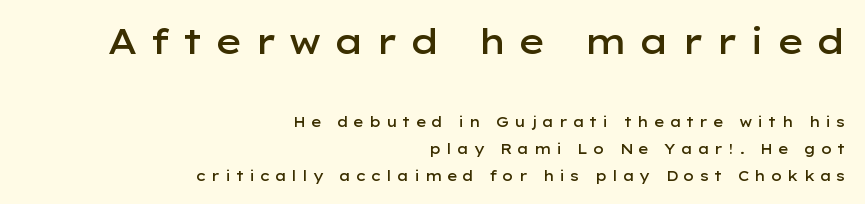
Q: Is the text bold? A: Semi-bold.
Q: Is the text italic (slanted)? A: No, it is upright.
Q: Is the typeface a serif or a sans-serif typeface? A: Sans-serif.
Q: Is the text underlined? A: No.
Q: How is the paragraph aligned? A: Right-aligned.
Q: Is the spacing between letters normal or unusually wide? A: Unusually wide.
Q: Is the spacing between lines tight, normal or loose? A: Loose.
Q: Which block of text is set in a larger size, the first (top) or the second (bottom)? A: The first (top) one.
Q: Width (condensed, normal, or wide)? A: Wide.
Q: Stroke contrast? A: Low.
Q: x-height? A: Medium.
Q: Monospaced? A: No.
